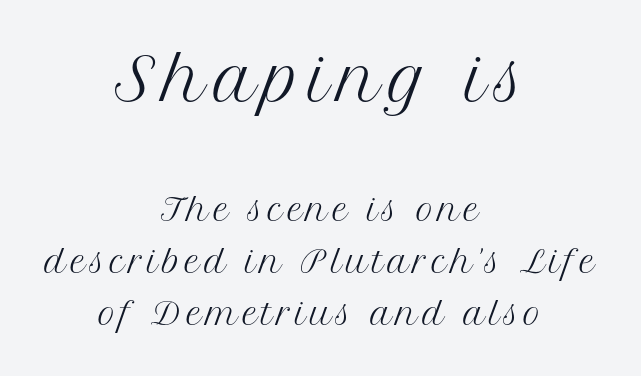
The image shows 59 px regular-weight serif type; set centered, line spacing 1.73x, not underlined; the first (top) block is 1.97x larger; medium stroke contrast and a medium x-height.
